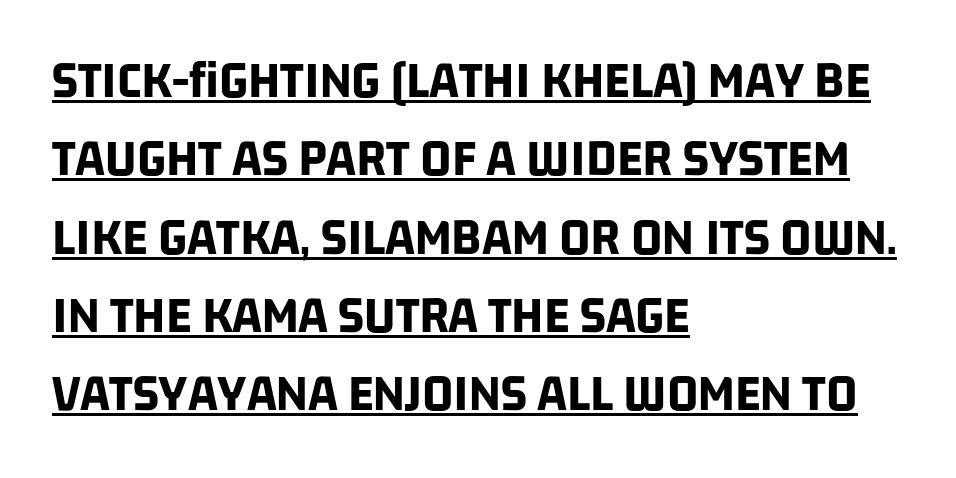
Q: Is the text bold? A: Yes.
Q: Is the typeface a serif or a sans-serif typeface? A: Sans-serif.
Q: Is the text underlined? A: Yes.
Q: How is the paragraph aligned? A: Left-aligned.
Q: Is the spacing between letters normal or unusually wide? A: Normal.
Q: Is the spacing between lines tight, normal or loose? A: Normal.
Q: Width (condensed, normal, or wide)? A: Condensed.
Q: Stroke contrast? A: Low.
Q: x-height? A: Large.
Q: Monospaced? A: No.
